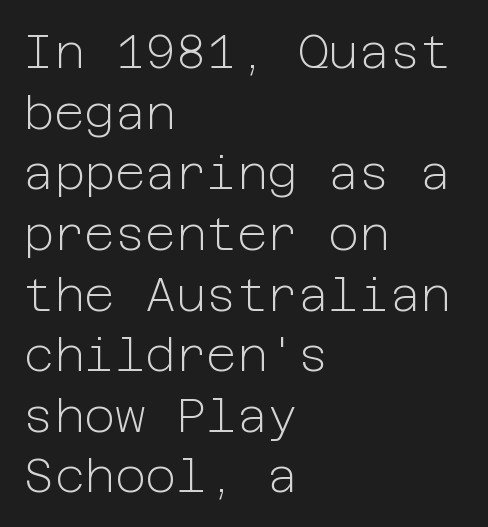
{"serif": "no", "italic": "no", "bold": "no", "weight": "light", "width": "normal", "stroke_contrast": "low", "x_height": "medium", "underline": "no", "align": "left", "line_spacing": "normal", "line_spacing_ratio": 1.29, "letter_spacing": "normal", "letter_spacing_em": 0.0, "glyph_px": 47}
